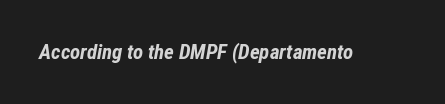
Q: Is the text bold? A: Yes.
Q: Is the text italic (slanted)? A: Yes, it leans right by about 12 degrees.
Q: Is the text underlined? A: No.
Q: Is the spacing between letters normal or unusually wide? A: Normal.
